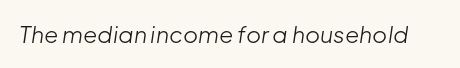
Q: Is the text bold? A: No.
Q: Is the text italic (slanted)? A: Yes, it leans right by about 8 degrees.
Q: Is the text underlined? A: No.
Q: Is the spacing between letters normal or unusually wide? A: Normal.
